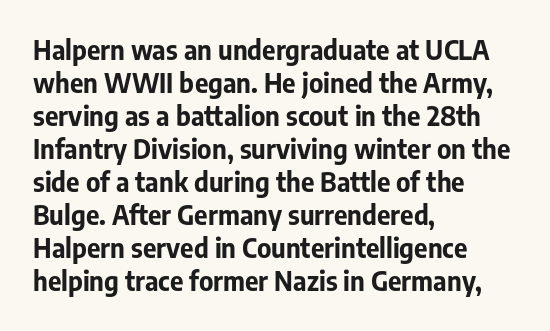
The image shows 26 px bold type, upright; set left-aligned, normal line spacing (1.27x), normal letter spacing, not underlined.
